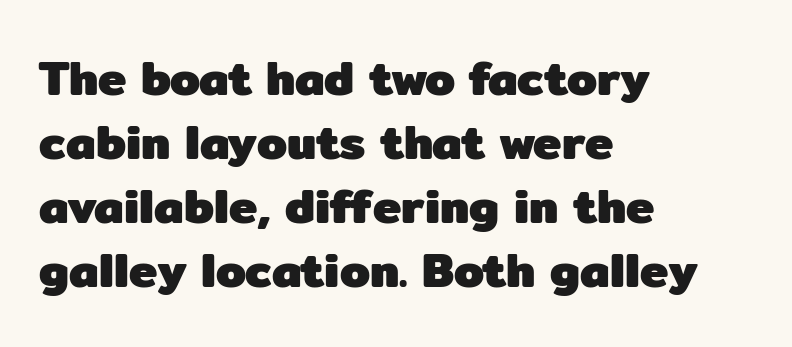
{"serif": "no", "italic": "no", "bold": "yes", "weight": "heavy", "width": "normal", "stroke_contrast": "low", "x_height": "medium", "monospaced": "no", "underline": "no", "align": "left", "line_spacing": "normal", "line_spacing_ratio": 1.33, "letter_spacing": "normal", "letter_spacing_em": 0.0, "glyph_px": 48}
